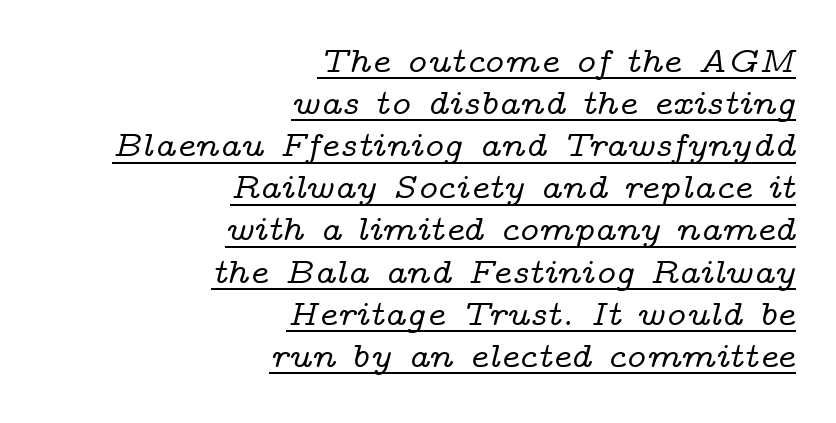
Q: Is the text italic (slanted)? A: Yes, it leans right by about 14 degrees.
Q: Is the typeface a serif or a sans-serif typeface? A: Serif.
Q: Is the text underlined? A: Yes.
Q: How is the paragraph aligned? A: Right-aligned.
Q: Is the spacing between letters normal or unusually wide? A: Normal.
Q: Width (condensed, normal, or wide)? A: Wide.
Q: Stroke contrast? A: Low.
Q: x-height? A: Medium.
Q: Monospaced? A: No.
